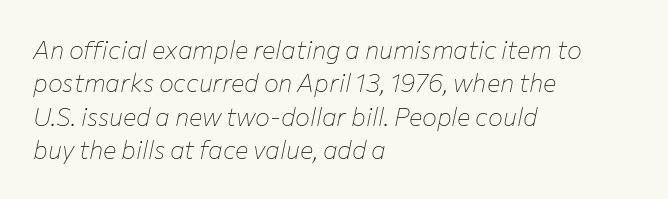
{"italic": "yes", "lean": "right", "slant_degrees": 12, "bold": "no", "underline": "no", "align": "left", "line_spacing": "normal", "line_spacing_ratio": 1.34, "letter_spacing": "normal", "letter_spacing_em": 0.0, "glyph_px": 25}
